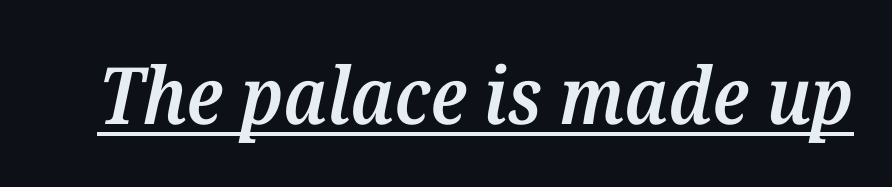
The image shows 79 px semibold serif type, italic (leaning right); set normal letter spacing, underlined; medium stroke contrast and a medium x-height.
